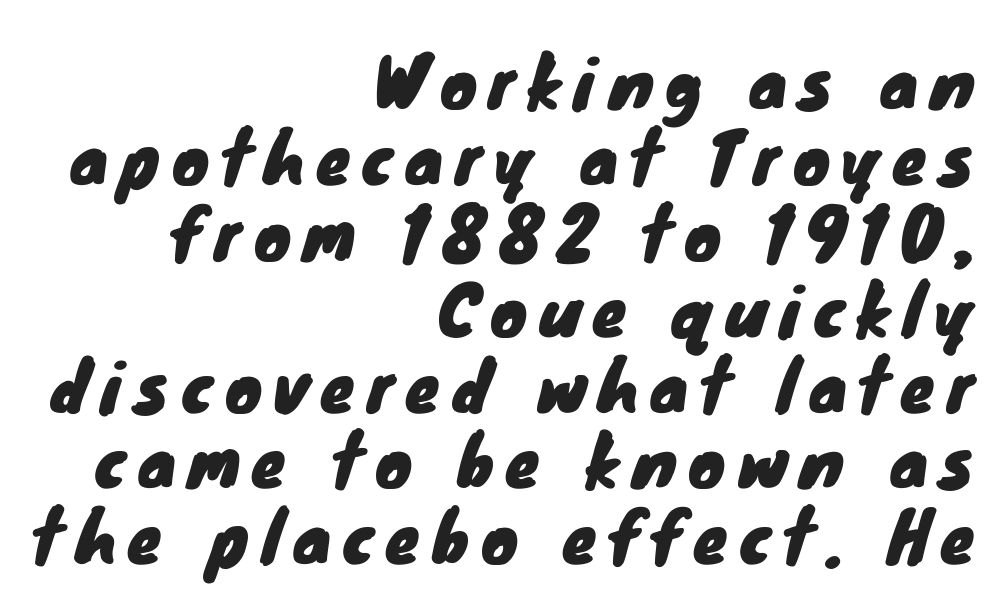
The space beneath each line is pristine and unruled. These lines stack with their right ends in a neat column. Is this a fixed-width face? No — the glyphs have proportional, varying widths. This block would grow much taller if given ordinary leading; it's compressed now. I'd call this a sans setting — the letters go barefoot.
